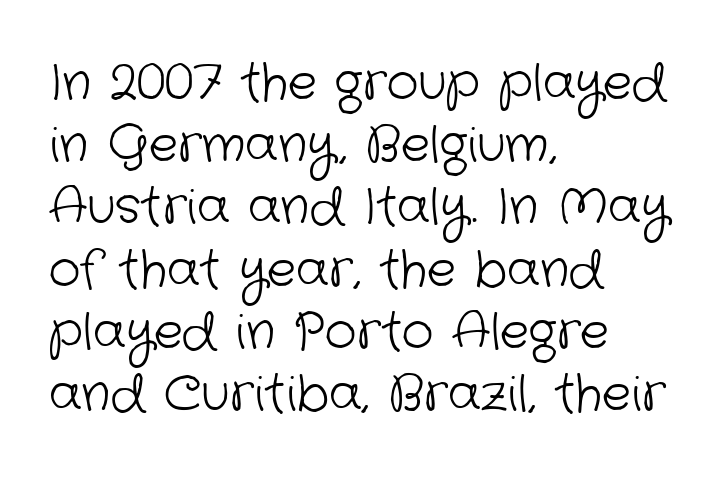
{"serif": "no", "bold": "no", "weight": "light", "width": "normal", "stroke_contrast": "low", "x_height": "medium", "monospaced": "no", "underline": "no", "align": "left", "line_spacing": "normal", "line_spacing_ratio": 1.27, "letter_spacing": "normal", "letter_spacing_em": 0.0, "glyph_px": 49}
